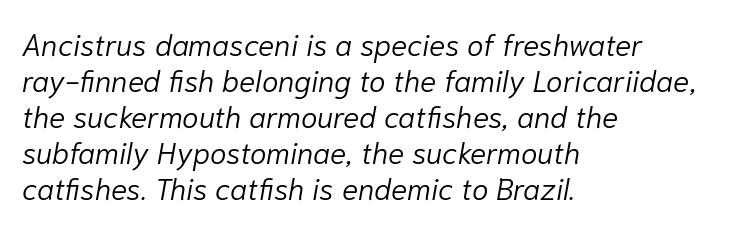
Think of a printed novel: that variable character pitch is what you see here. Notice how the stems are inclined rather than vertical — that's the hallmark of italics. Caption: face not bold, strokes unweighted. Between one letter and the next there's only the usual sliver of space. If you drew a ruler down the left edge, every line would touch it.
